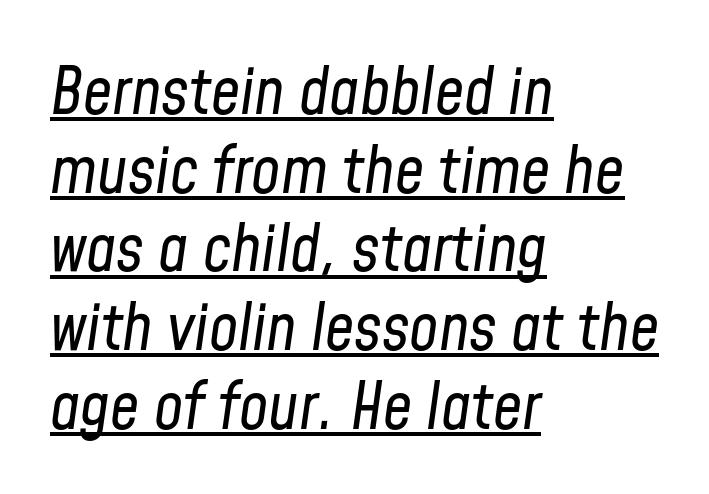
The rendering uses natural spacing where letterforms have individual widths. The tracking reads as untouched default to a designer's eye. One-word summary of the alignment: left. Designer's note — italics engaged.
